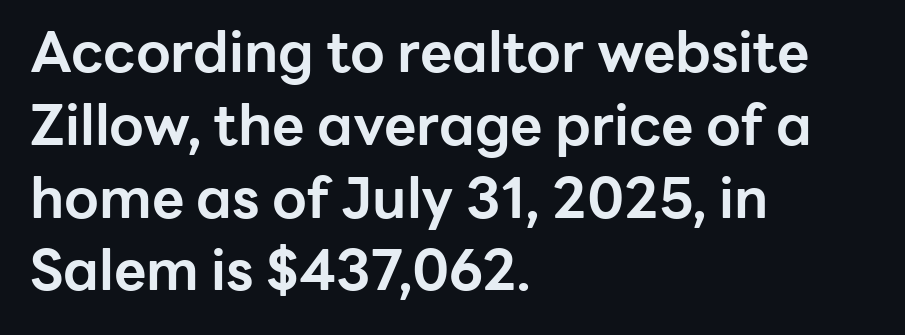
{"serif": "no", "italic": "no", "bold": "yes", "weight": "bold", "width": "normal", "stroke_contrast": "low", "x_height": "medium", "monospaced": "no", "underline": "no", "align": "left", "line_spacing": "normal", "line_spacing_ratio": 1.3, "letter_spacing": "normal", "letter_spacing_em": 0.0, "glyph_px": 56}
